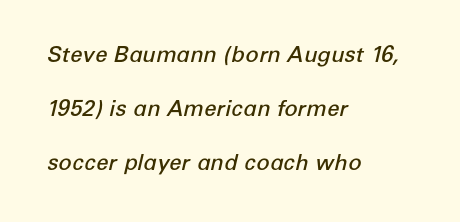
{"italic": "yes", "lean": "right", "slant_degrees": 12, "bold": "semi", "underline": "no", "align": "left", "line_spacing": "loose", "line_spacing_ratio": 2.46, "letter_spacing": "normal", "letter_spacing_em": 0.0, "glyph_px": 22}
